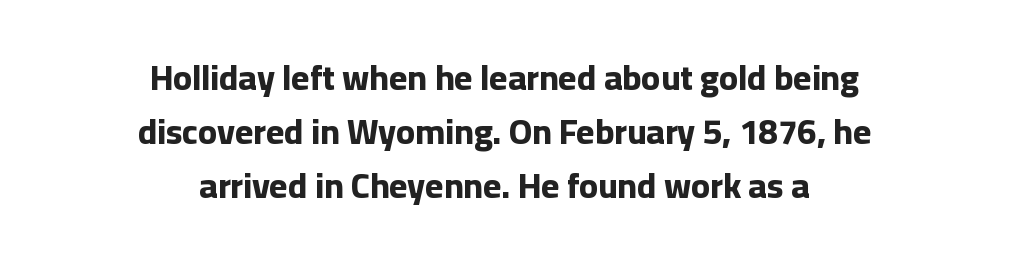
Character widths vary here, with narrow letters taking less room than wide ones. This rendering employs a face without finishing strokes, i.e., a sans-serif. The area under the type is left untouched. Look at the stroke-to-counter ratio: heavy, a bold. What stands out about the letter spacing? Nothing — it is the standard amount. These lines stack symmetrically, like a column narrowing and widening about its center.
